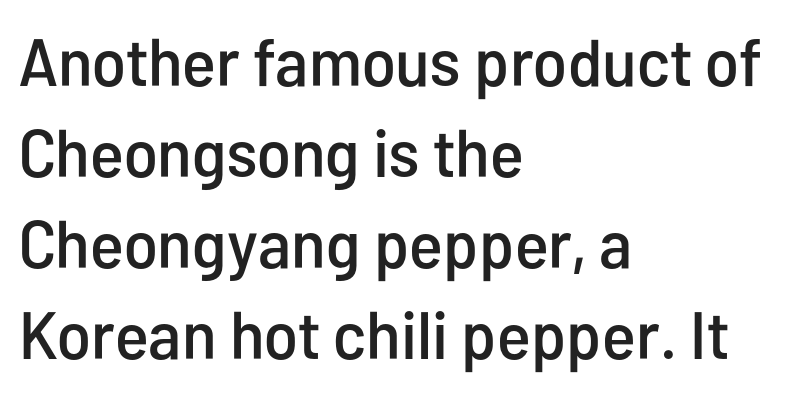
Observe the absence of serifs on each vertical stroke in this sample. Each letter keeps its own natural width here, so spacing adapts to shape. Leading: standard. Horizontally, the lines are justified to the leading edge only. Only glyphs here, with clear space below each row. When letters stand straight like this, we call the style roman or upright.
